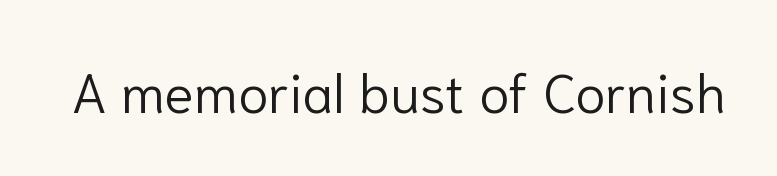
{"serif": "no", "italic": "no", "bold": "no", "weight": "light", "width": "normal", "stroke_contrast": "low", "x_height": "medium", "monospaced": "no", "underline": "no", "letter_spacing": "normal", "letter_spacing_em": 0.0, "glyph_px": 55}
